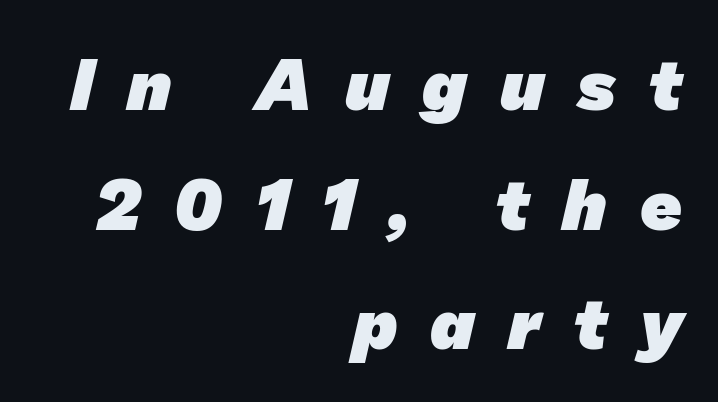
The image shows 72 px heavy sans-serif type; set right-aligned, normal line spacing (1.66x), unusually wide letter spacing (+0.46 em), not underlined; low stroke contrast and a medium x-height.
